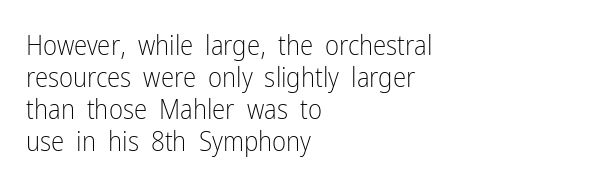
Check under the words: just untouched page. Observe the ordinary spacing: letters are neighbours, not strangers. Stems and bowls with no extra thickness — not bold. The ragged edge is on the right, which tells us the setting is flush left.
